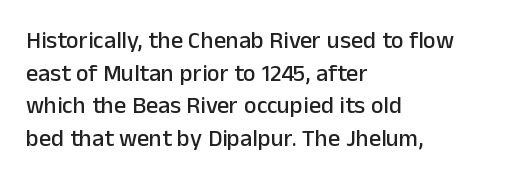
The image shows 24 px text type, upright; set left-aligned, normal line spacing (1.36x), normal letter spacing, not underlined.
